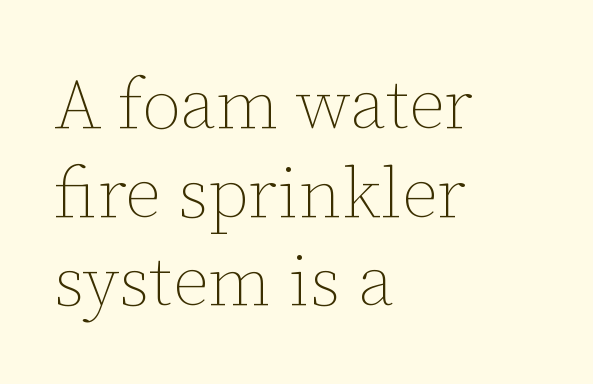
You could not count columns in this text — the font is proportionally spaced. The baseline area is clear. The letterforms sit shoulder to shoulder at normal distance. Ascenders rise straight up at ninety degrees.
